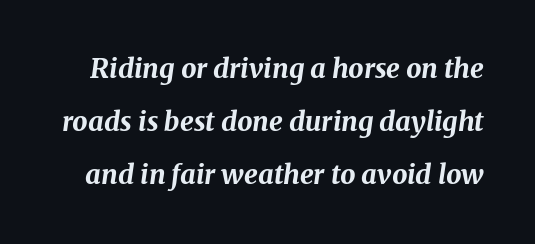
{"italic": "yes", "lean": "right", "slant_degrees": 8, "bold": "yes", "underline": "no", "line_spacing": "loose", "line_spacing_ratio": 1.97, "letter_spacing": "normal", "letter_spacing_em": 0.0, "glyph_px": 27}
